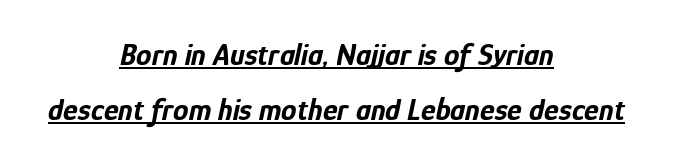
Q: Is the text bold? A: Yes.
Q: Is the text italic (slanted)? A: Yes, it leans right by about 12 degrees.
Q: Is the text underlined? A: Yes.
Q: How is the paragraph aligned? A: Centered.
Q: Is the spacing between letters normal or unusually wide? A: Normal.
Q: Width (condensed, normal, or wide)? A: Condensed.
Q: Stroke contrast? A: Low.
Q: x-height? A: Medium.
Q: Monospaced? A: No.
